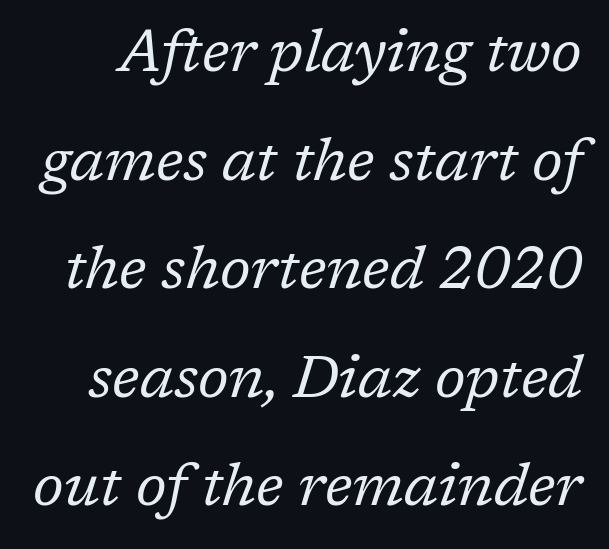
The image shows 59 px regular-weight serif type, italic (leaning right); set line spacing 1.84x, normal letter spacing, not underlined; low stroke contrast and a medium x-height.
